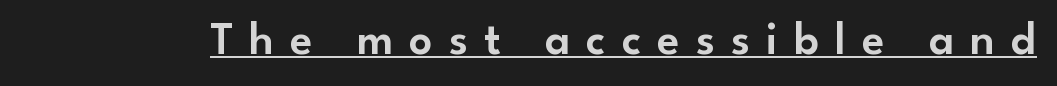
There is plenty of visible air inserted between adjacent glyphs. The rendering uses natural spacing where letterforms have individual widths. The font family rendered here belongs to the sans-serif group. A typesetter would mark this as roman, not italic. Every word sits above its own underline.
